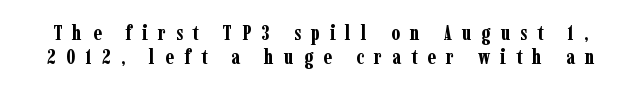
Designer's note — italics off, roman on. A typesetter would call this heavily tracked-out type. The strokes are fattened all the way to bold. The foot of each line stays bare and open.
